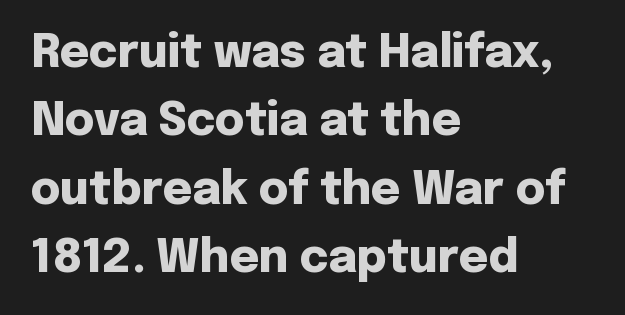
This sample uses plain, unmodified letter spacing. The passage shown stacks its lines at a standard gap. Typeset ragged right — the left edge is the straight one. When letters stand straight like this, we call the style roman or upright. Classification — sans serif.
